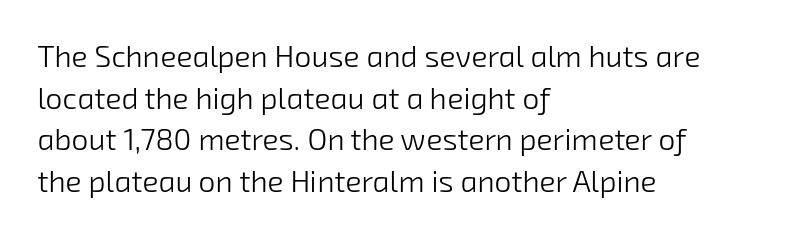
Summary of weight: not heavy and not bold. Words float on clear page, feet unadorned. These lines stack with their left ends in a neat column. Is the letter spacing exaggerated? No — it looks like the ordinary default. This sample uses a sans-serif face.
